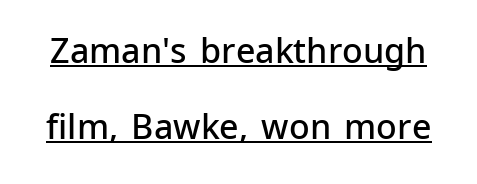
{"serif": "no", "italic": "no", "bold": "semi", "weight": "semibold", "width": "normal", "stroke_contrast": "low", "x_height": "medium", "monospaced": "no", "underline": "yes", "line_spacing": "loose", "line_spacing_ratio": 2.24, "letter_spacing": "normal", "letter_spacing_em": 0.0, "glyph_px": 34}
